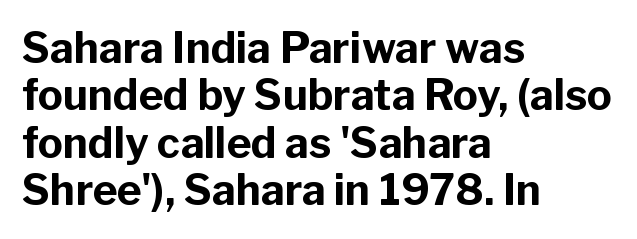
Q: Is the text bold? A: Yes.
Q: Is the text italic (slanted)? A: No, it is upright.
Q: Is the typeface a serif or a sans-serif typeface? A: Sans-serif.
Q: Is the text underlined? A: No.
Q: How is the paragraph aligned? A: Left-aligned.
Q: Is the spacing between letters normal or unusually wide? A: Normal.
Q: Is the spacing between lines tight, normal or loose? A: Tight.
Q: Width (condensed, normal, or wide)? A: Normal.
Q: Stroke contrast? A: Low.
Q: x-height? A: Medium.
Q: Monospaced? A: No.
